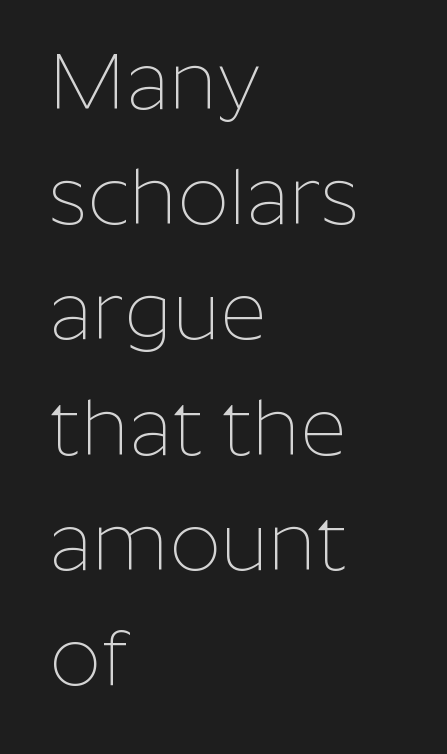
The image shows 80 px thin sans-serif type, upright; set left-aligned, normal line spacing (1.44x), normal letter spacing, not underlined; low stroke contrast and a medium x-height.
